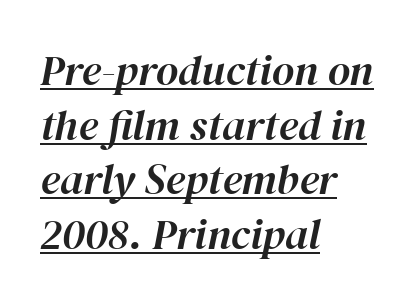
Q: Is the text italic (slanted)? A: Yes, it leans right by about 12 degrees.
Q: Is the text underlined? A: Yes.
Q: How is the paragraph aligned? A: Left-aligned.
Q: Is the spacing between letters normal or unusually wide? A: Normal.
Q: Is the spacing between lines tight, normal or loose? A: Normal.
Q: Width (condensed, normal, or wide)? A: Normal.
Q: Stroke contrast? A: High.
Q: x-height? A: Medium.
Q: Monospaced? A: No.
